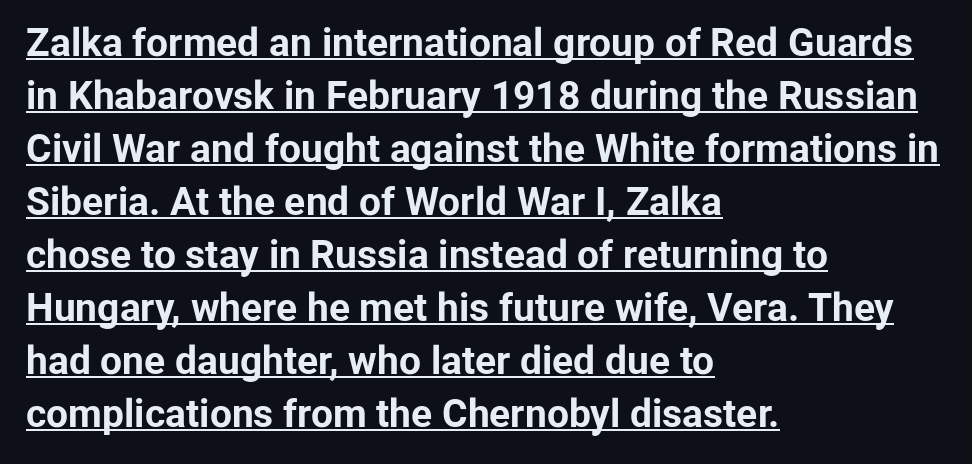
{"serif": "no", "italic": "no", "bold": "yes", "weight": "bold", "width": "normal", "stroke_contrast": "low", "x_height": "medium", "monospaced": "no", "underline": "yes", "align": "left", "line_spacing": "normal", "line_spacing_ratio": 1.36, "letter_spacing": "normal", "letter_spacing_em": 0.0, "glyph_px": 39}
